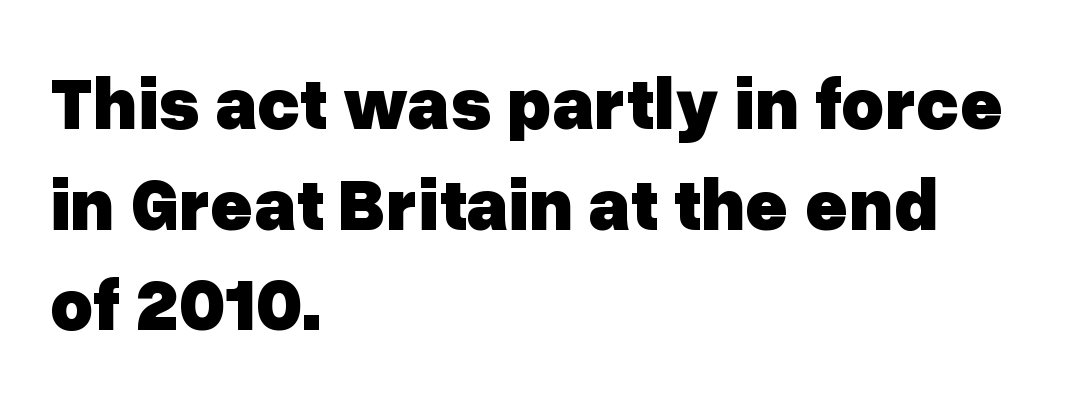
Q: Is the text bold? A: Yes.
Q: Is the text italic (slanted)? A: No, it is upright.
Q: Is the typeface a serif or a sans-serif typeface? A: Sans-serif.
Q: Is the text underlined? A: No.
Q: How is the paragraph aligned? A: Left-aligned.
Q: Is the spacing between letters normal or unusually wide? A: Normal.
Q: Is the spacing between lines tight, normal or loose? A: Normal.
Q: Width (condensed, normal, or wide)? A: Normal.
Q: Stroke contrast? A: Low.
Q: x-height? A: Medium.
Q: Monospaced? A: No.
